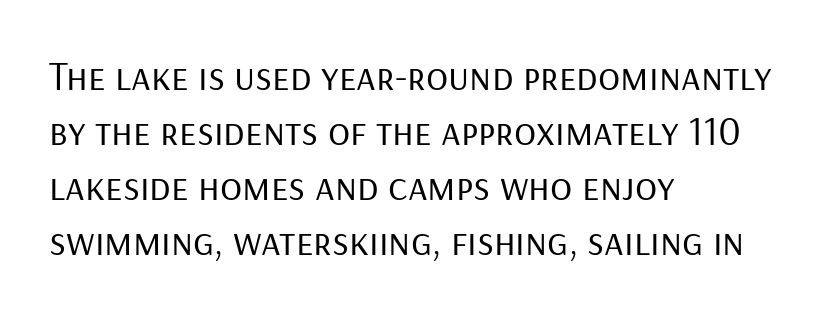
Q: Is the text bold? A: No.
Q: Is the text italic (slanted)? A: No, it is upright.
Q: Is the typeface a serif or a sans-serif typeface? A: Sans-serif.
Q: Is the text underlined? A: No.
Q: How is the paragraph aligned? A: Left-aligned.
Q: Is the spacing between letters normal or unusually wide? A: Normal.
Q: Is the spacing between lines tight, normal or loose? A: Normal.
Q: Width (condensed, normal, or wide)? A: Normal.
Q: Stroke contrast? A: Low.
Q: x-height? A: Medium.
Q: Monospaced? A: No.
